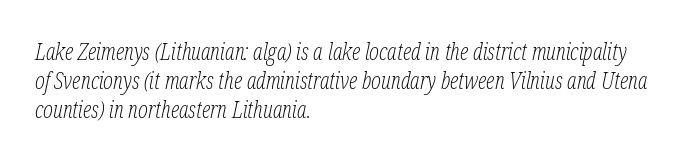
Characters follow at the spacing the type designer built in. Just letters on the line, the space beneath them empty. On a weight scale, this lands at 450 or below. Posture: slanted. Does the leading feel generous? No, just average. Each line starts at the same left margin while the right side varies.
